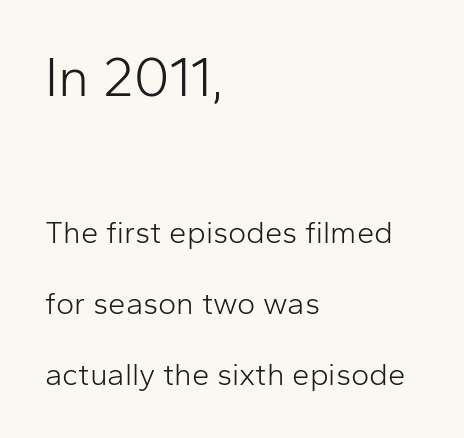
{"serif": "no", "italic": "no", "bold": "no", "weight": "light", "width": "normal", "stroke_contrast": "low", "x_height": "medium", "monospaced": "no", "underline": "no", "align": "left", "line_spacing": "loose", "line_spacing_ratio": 2.28, "letter_spacing": "normal", "letter_spacing_em": 0.0, "larger_block": "first", "size_ratio": 1.77, "glyph_px": 55}
